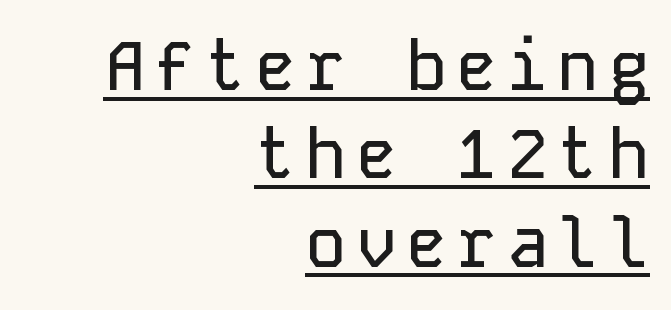
The image shows 69 px sans-serif type, upright, monospaced; set right-aligned, normal line spacing (1.28x), underlined; low stroke contrast and a medium x-height.
